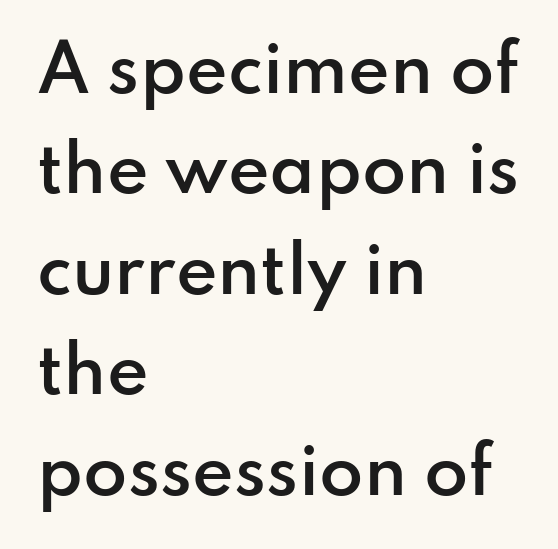
Q: Is the text bold? A: Semi-bold.
Q: Is the text italic (slanted)? A: No, it is upright.
Q: Is the typeface a serif or a sans-serif typeface? A: Sans-serif.
Q: Is the text underlined? A: No.
Q: How is the paragraph aligned? A: Left-aligned.
Q: Is the spacing between letters normal or unusually wide? A: Normal.
Q: Is the spacing between lines tight, normal or loose? A: Normal.
Q: Width (condensed, normal, or wide)? A: Normal.
Q: Stroke contrast? A: Low.
Q: x-height? A: Small.
Q: Monospaced? A: No.
